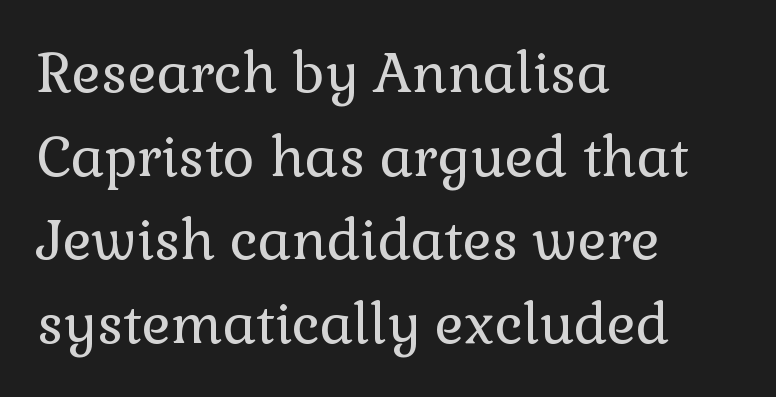
The image shows 55 px regular-weight serif type, upright; set left-aligned, normal line spacing (1.52x), normal letter spacing, not underlined; a medium x-height.
